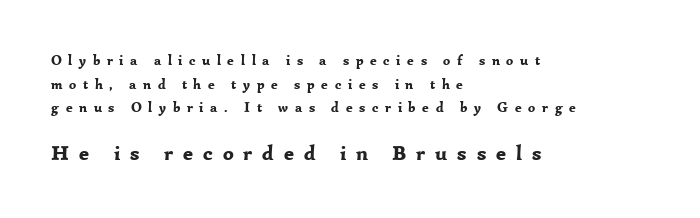
{"italic": "no", "bold": "yes", "underline": "no", "align": "left", "line_spacing": "normal", "line_spacing_ratio": 1.69, "letter_spacing": "wide", "letter_spacing_em": 0.47, "larger_block": "second", "size_ratio": 1.5, "glyph_px": 21}
